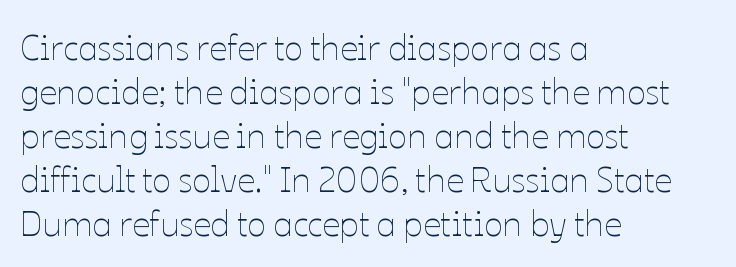
Q: Is the text bold? A: No.
Q: Is the text italic (slanted)? A: No, it is upright.
Q: Is the text underlined? A: No.
Q: How is the paragraph aligned? A: Left-aligned.
Q: Is the spacing between letters normal or unusually wide? A: Normal.
Q: Is the spacing between lines tight, normal or loose? A: Normal.
Q: Width (condensed, normal, or wide)? A: Normal.
Q: Stroke contrast? A: Low.
Q: x-height? A: Medium.
Q: Monospaced? A: No.
